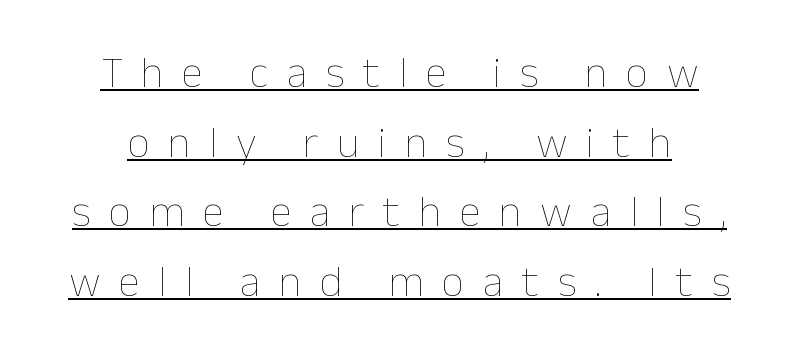
{"italic": "no", "bold": "no", "weight": "thin", "width": "normal", "stroke_contrast": "low", "x_height": "medium", "monospaced": "no", "underline": "yes", "align": "center", "line_spacing": "normal", "line_spacing_ratio": 1.58, "letter_spacing": "wide", "letter_spacing_em": 0.42, "glyph_px": 44}
